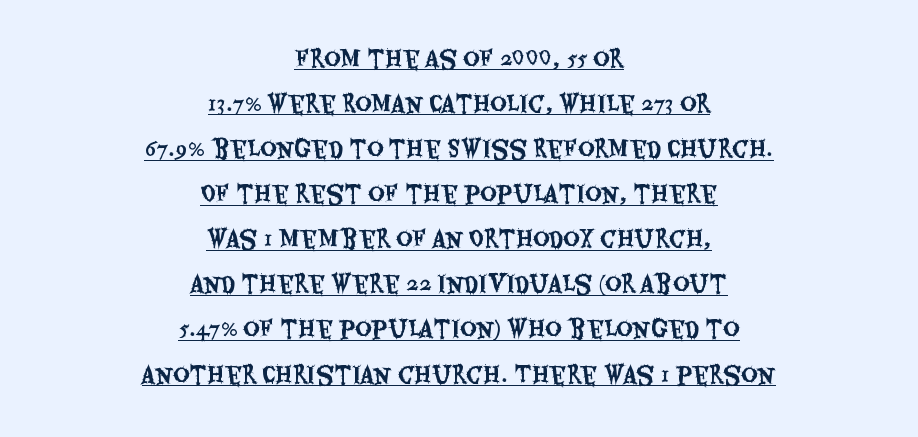
{"italic": "no", "underline": "yes", "align": "center", "line_spacing": "loose", "line_spacing_ratio": 1.96, "letter_spacing": "normal", "letter_spacing_em": 0.0, "glyph_px": 23}
